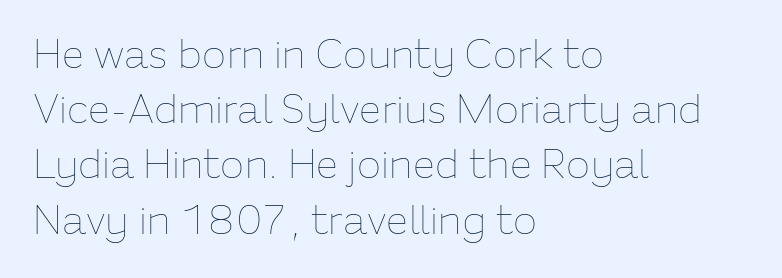
{"italic": "no", "bold": "no", "weight": "thin", "width": "normal", "stroke_contrast": "low", "x_height": "medium", "monospaced": "no", "underline": "no", "align": "left", "line_spacing": "normal", "line_spacing_ratio": 1.38, "letter_spacing": "normal", "letter_spacing_em": 0.0, "glyph_px": 40}
